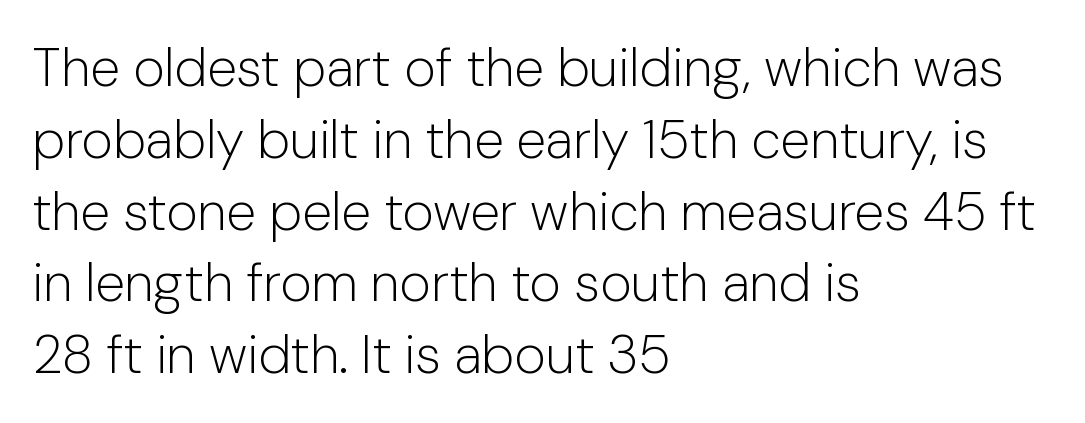
Q: Is the text bold? A: No.
Q: Is the text italic (slanted)? A: No, it is upright.
Q: Is the typeface a serif or a sans-serif typeface? A: Sans-serif.
Q: Is the text underlined? A: No.
Q: How is the paragraph aligned? A: Left-aligned.
Q: Is the spacing between letters normal or unusually wide? A: Normal.
Q: Is the spacing between lines tight, normal or loose? A: Normal.
Q: Width (condensed, normal, or wide)? A: Normal.
Q: Stroke contrast? A: Low.
Q: x-height? A: Medium.
Q: Monospaced? A: No.
